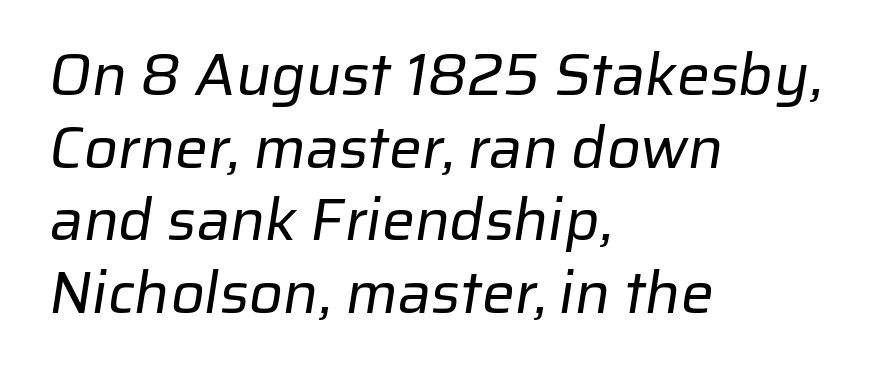
The paragraph shown leans on its left margin. The baseline area is clear. A typesetter would label this face a sans. Looks like regular typesetting: each glyph gets only the width it needs. Weight: regular or lighter. Each word holds together tightly as a unit, with standard inter-letter gaps.
